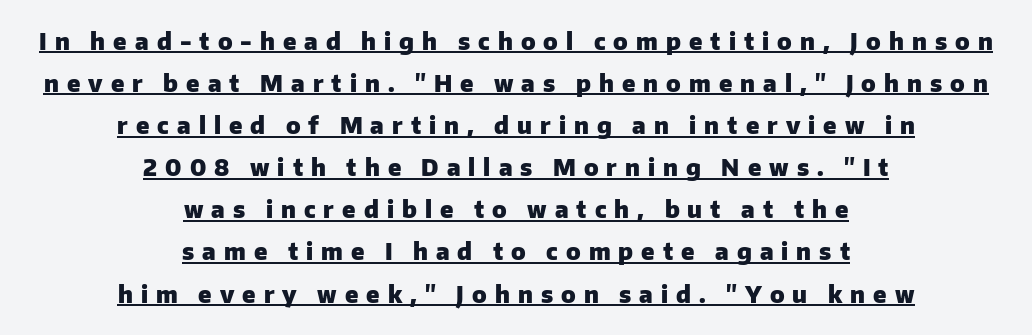
The image shows 23 px bold type, upright; set centered, line spacing 1.83x, unusually wide letter spacing (+0.35 em), underlined.
